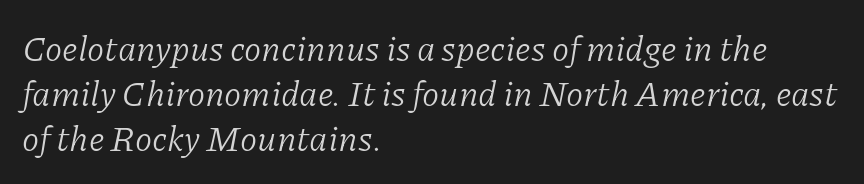
Quick note: underline off. The letterforms sit shoulder to shoulder at normal distance. Do the characters align in a grid? No, the font is proportional. This rendering uses left alignment, leaving the right contour irregular. Designer's note — italics engaged. Stroke mass is kept to a normal reading level or below.
